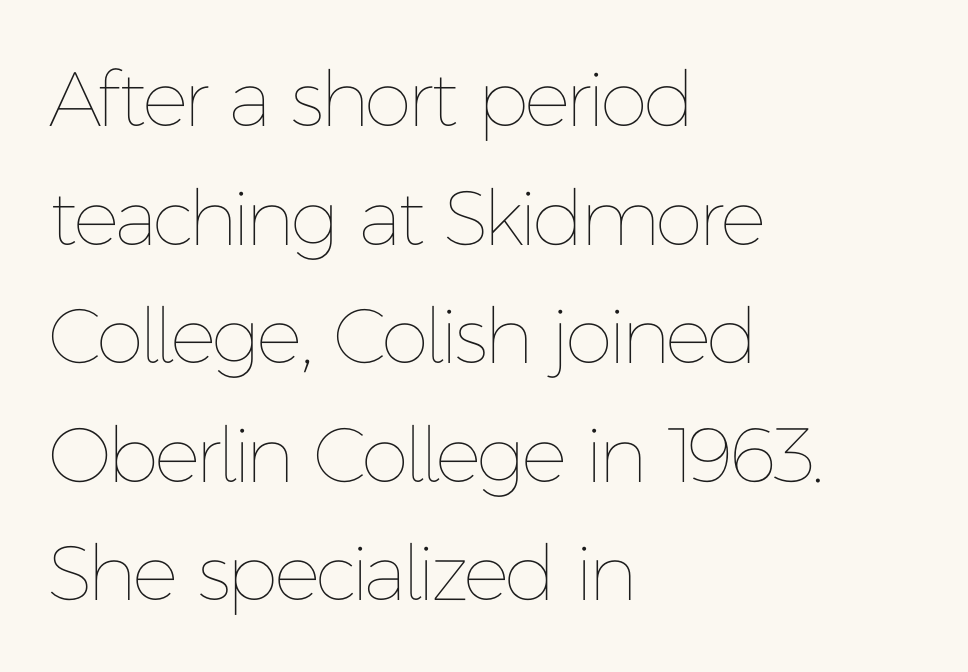
Q: Is the text bold? A: No.
Q: Is the text italic (slanted)? A: No, it is upright.
Q: Is the text underlined? A: No.
Q: How is the paragraph aligned? A: Left-aligned.
Q: Is the spacing between letters normal or unusually wide? A: Normal.
Q: Is the spacing between lines tight, normal or loose? A: Normal.
Q: Width (condensed, normal, or wide)? A: Normal.
Q: Stroke contrast? A: Low.
Q: x-height? A: Medium.
Q: Monospaced? A: No.
